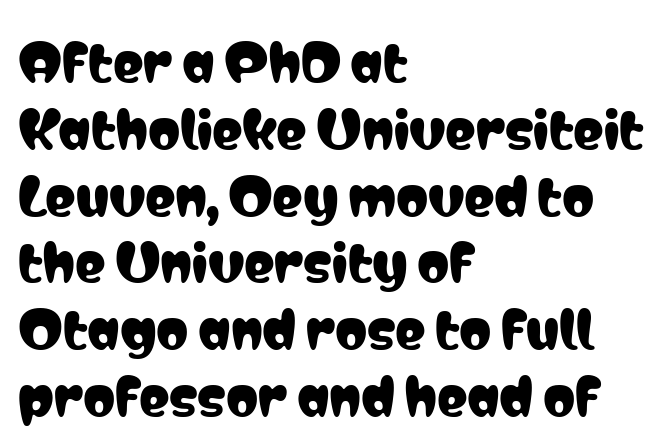
Q: Is the text italic (slanted)? A: No, it is upright.
Q: Is the typeface a serif or a sans-serif typeface? A: Sans-serif.
Q: Is the text underlined? A: No.
Q: How is the paragraph aligned? A: Left-aligned.
Q: Is the spacing between letters normal or unusually wide? A: Normal.
Q: Is the spacing between lines tight, normal or loose? A: Normal.
Q: Width (condensed, normal, or wide)? A: Condensed.
Q: Stroke contrast? A: Low.
Q: x-height? A: Medium.
Q: Monospaced? A: No.
